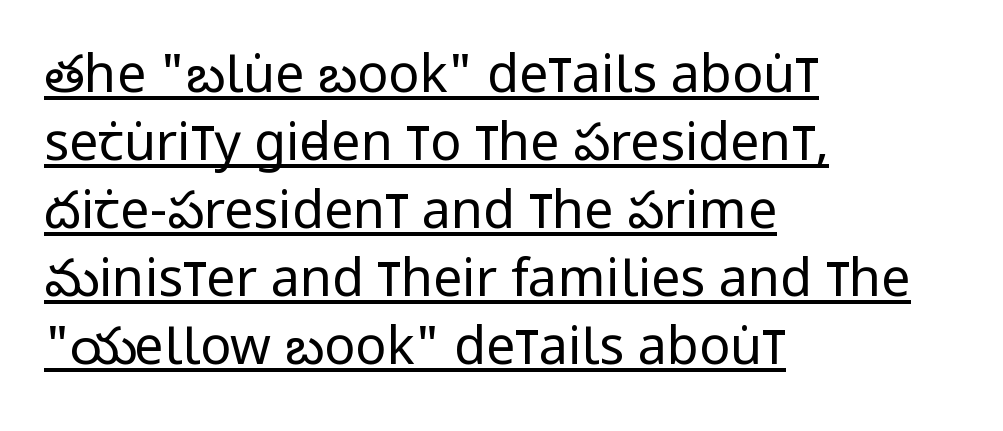
The image shows 52 px regular-weight, condensed sans-serif type, upright; set left-aligned, normal line spacing (1.31x), normal letter spacing, underlined; low stroke contrast and a large x-height.
